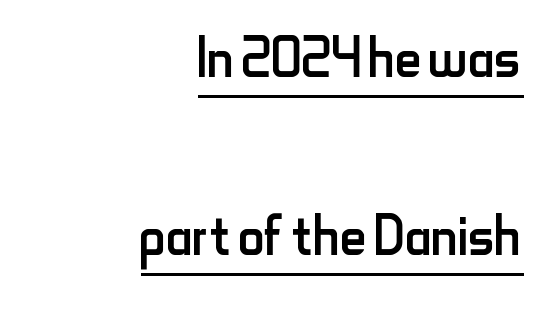
Q: Is the text bold? A: No.
Q: Is the text italic (slanted)? A: No, it is upright.
Q: Is the typeface a serif or a sans-serif typeface? A: Sans-serif.
Q: Is the text underlined? A: Yes.
Q: How is the paragraph aligned? A: Right-aligned.
Q: Is the spacing between letters normal or unusually wide? A: Normal.
Q: Is the spacing between lines tight, normal or loose? A: Loose.
Q: Width (condensed, normal, or wide)? A: Condensed.
Q: Stroke contrast? A: Low.
Q: x-height? A: Small.
Q: Monospaced? A: No.
